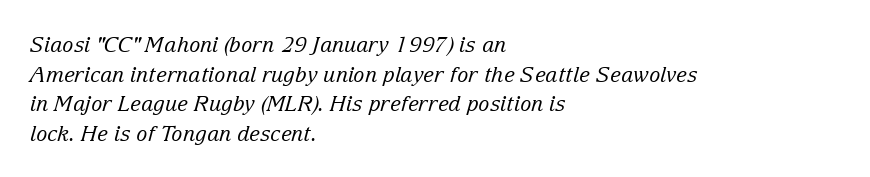
The image shows 21 px text type, italic (leaning right); set left-aligned, normal line spacing (1.41x), normal letter spacing, not underlined.
